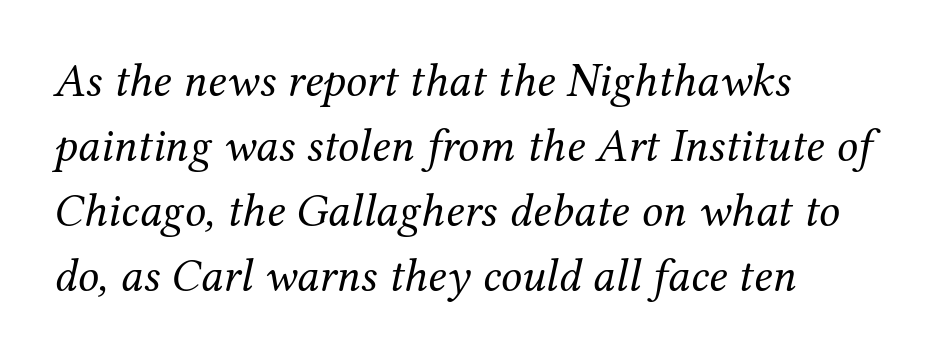
{"serif": "yes", "italic": "yes", "lean": "right", "slant_degrees": 12, "bold": "no", "weight": "regular", "width": "normal", "stroke_contrast": "medium", "x_height": "medium", "monospaced": "no", "underline": "no", "align": "left", "line_spacing": "normal", "line_spacing_ratio": 1.38, "letter_spacing": "normal", "letter_spacing_em": 0.0, "glyph_px": 47}
